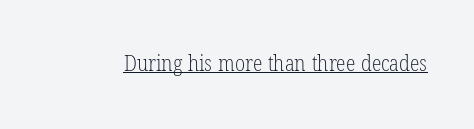
The passage shown is underscored from start to finish. Nobody touched the tracking dial on this one. No letter is thick-stroked: the sample isn't bold.
